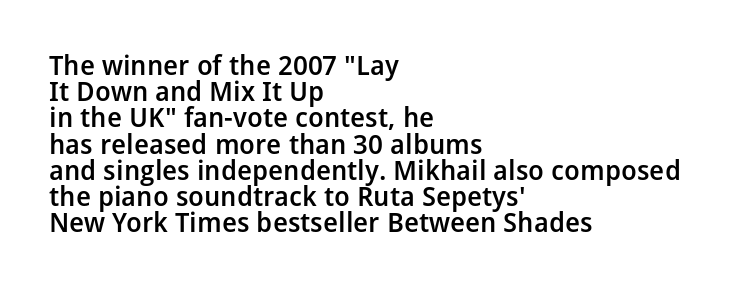
Left-aligned paragraph, ragged on the right. There is no visible air inserted between adjacent glyphs. In terms of leading, this rendering errs on the cramped side. What weight is shown? A semibold, between regular and bold.
